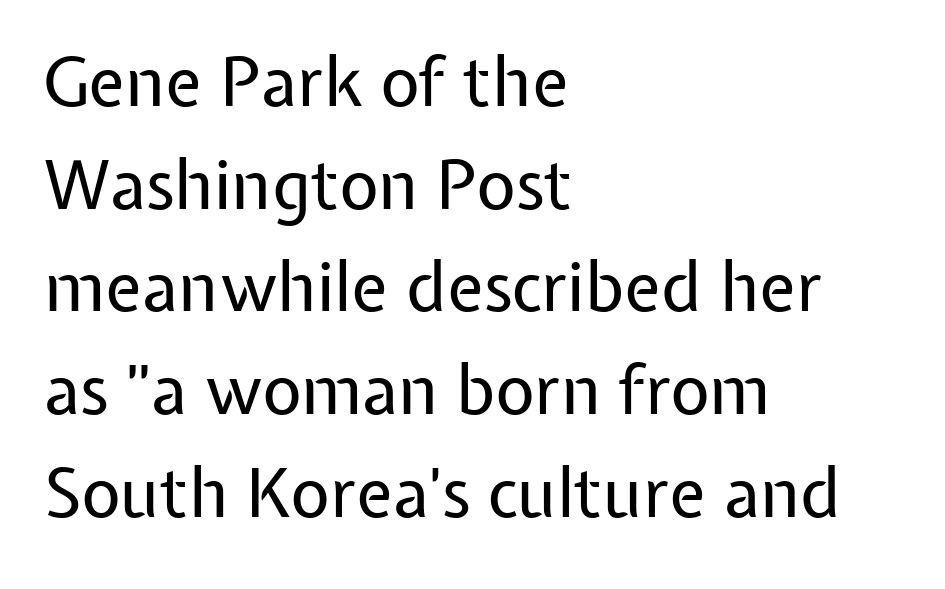
The zone under the glyphs is completely vacant. The rows are spaced the way most documents space them. The type sits square on the baseline with zero lean. The paragraph shown leans on its left margin.
